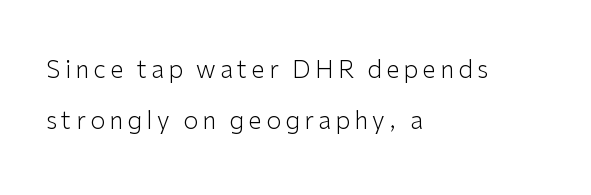
Layout note: lines flush left. In terms of posture, this sample is upright. Weight: regular or lighter. Descenders hang freely into open space. The block of text is sparse from top to bottom, with ample space between rows.
